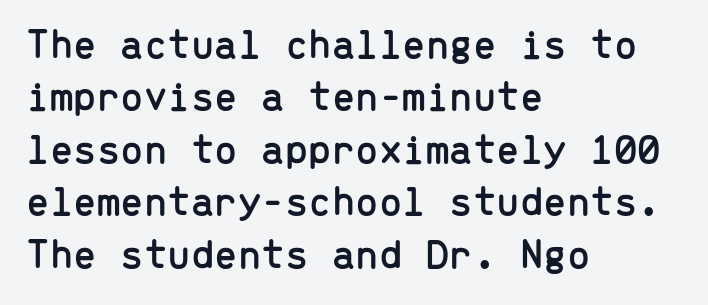
Q: Is the text italic (slanted)? A: No, it is upright.
Q: Is the typeface a serif or a sans-serif typeface? A: Sans-serif.
Q: Is the text underlined? A: No.
Q: How is the paragraph aligned? A: Left-aligned.
Q: Is the spacing between letters normal or unusually wide? A: Normal.
Q: Is the spacing between lines tight, normal or loose? A: Normal.
Q: Width (condensed, normal, or wide)? A: Normal.
Q: Stroke contrast? A: Low.
Q: x-height? A: Medium.
Q: Monospaced? A: Yes.
